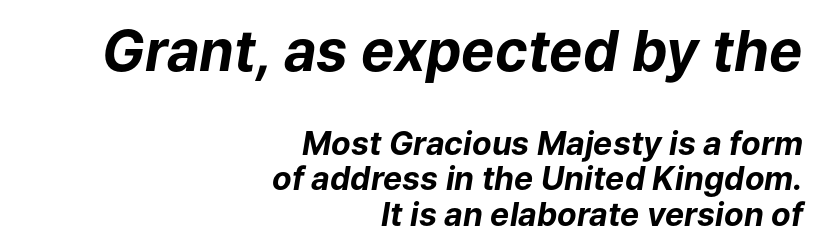
Does the leading feel generous? Not at all — it's pinched. The glyphs are unaccompanied by any horizontal stroke below them. Typesetter's note — upper block bumped up in size, lower block left smaller. Think of a printed novel: that variable character pitch is what you see here. The face used here has a pronounced slope to its letters. Glyph-to-glyph distance matches everyday printed text.
